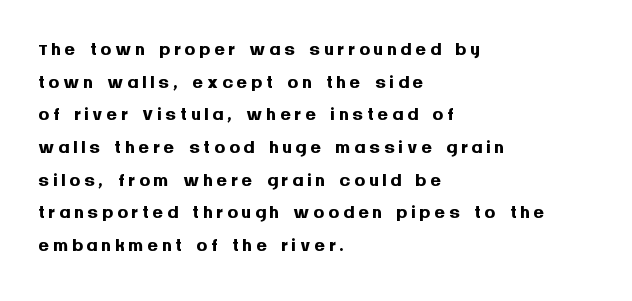
The image shows 27 px bold type, upright; set left-aligned, line spacing 1.21x, not underlined.
